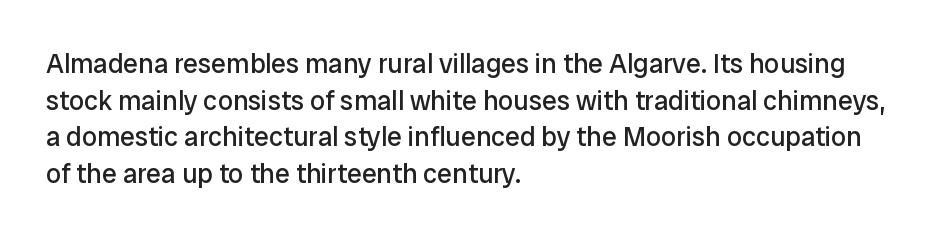
Reading down the block, your eye returns to a fixed left position each line. Do the letters lean? They stand straight. The strip under each line holds only bare page. Bold? No — there's no thickening of the strokes. Line spacing here is normal. Glyph-to-glyph distance matches everyday printed text.
